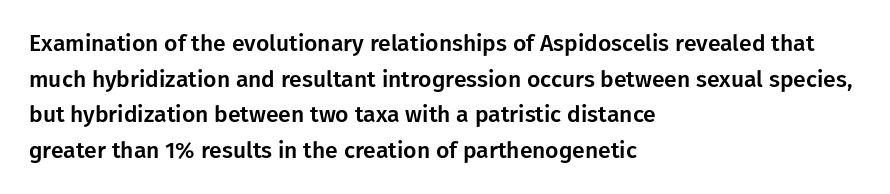
The image shows 23 px text type, upright; set left-aligned, normal line spacing (1.55x), normal letter spacing, not underlined.
